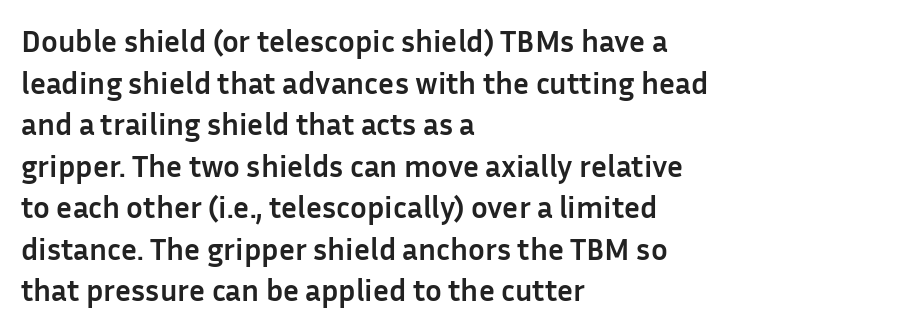
The image shows 31 px semibold sans-serif type, upright; set left-aligned, normal line spacing (1.34x), normal letter spacing, not underlined; low stroke contrast and a medium x-height.
